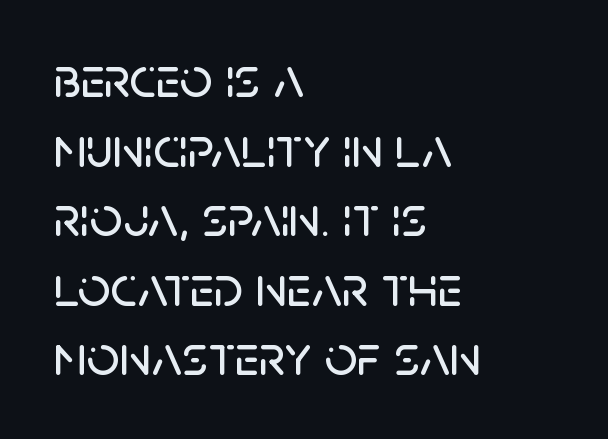
The image shows 57 px sans-serif type, upright; set left-aligned, line spacing 1.22x, normal letter spacing, not underlined; low stroke contrast and a large x-height.
